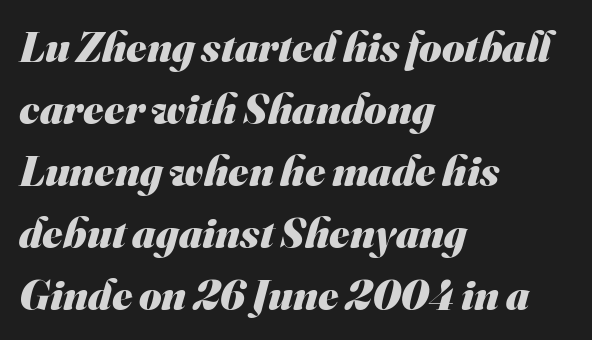
Type style note: lacks serifs. Vertically, the passage feels balanced, rows spaced as you'd expect. Bare-footed words on every line. Think of a printed novel: that variable character pitch is what you see here. Look at the tracking — it's just the regular setting, nothing added.
